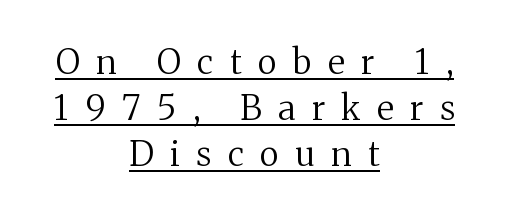
The image shows 34 px regular-weight serif type, upright; set centered, normal line spacing (1.35x), unusually wide letter spacing (+0.49 em), underlined; medium stroke contrast and a medium x-height.
